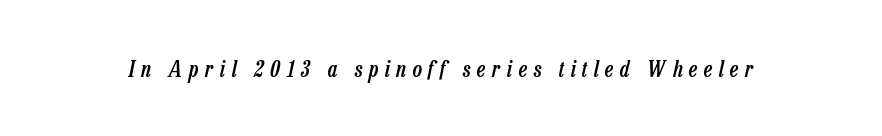
The image shows 22 px text type, italic (leaning right); set unusually wide letter spacing (+0.3 em), not underlined.
